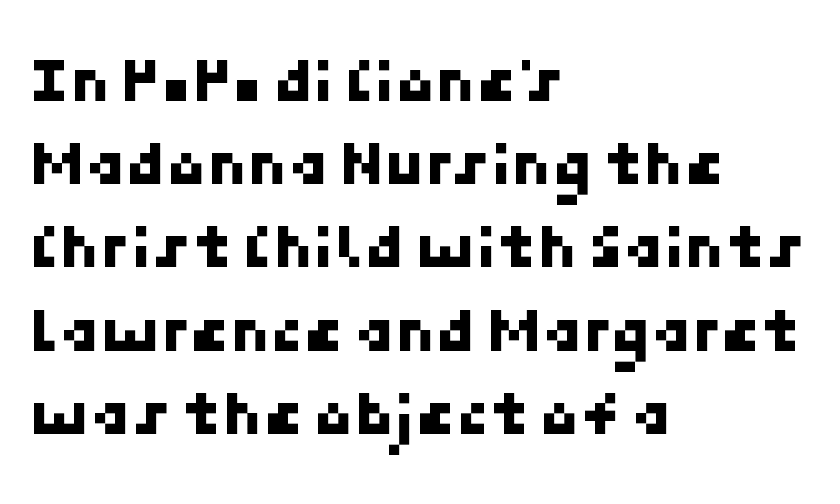
{"serif": "no", "width": "normal", "stroke_contrast": "low", "x_height": "medium", "underline": "no", "align": "left", "line_spacing": "normal", "line_spacing_ratio": 1.28, "letter_spacing": "normal", "letter_spacing_em": 0.0, "glyph_px": 65}
